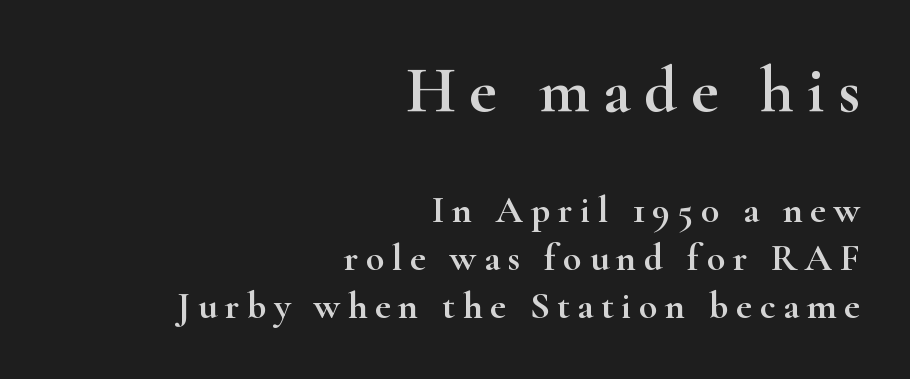
The image shows 66 px wide serif type, upright; set right-aligned, normal line spacing (1.26x), unusually wide letter spacing (+0.2 em), not underlined; the first (top) block is 1.74x larger; high stroke contrast and a small x-height.
